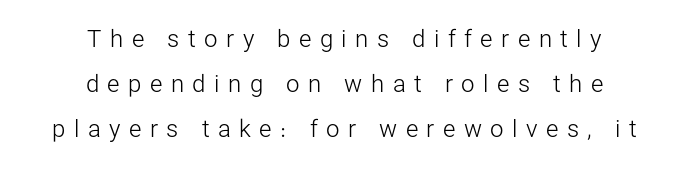
These lines were composed using upright roman letters. The letters look calm and open, with moderate or lighter stems. Typeset on center — no edge is straight. Short note: letters widely spaced. Just letters on the line, the space beneath them empty.
